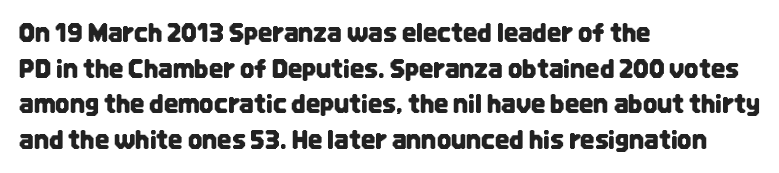
Q: Is the text italic (slanted)? A: No, it is upright.
Q: Is the text underlined? A: No.
Q: How is the paragraph aligned? A: Left-aligned.
Q: Is the spacing between letters normal or unusually wide? A: Normal.
Q: Is the spacing between lines tight, normal or loose? A: Normal.
